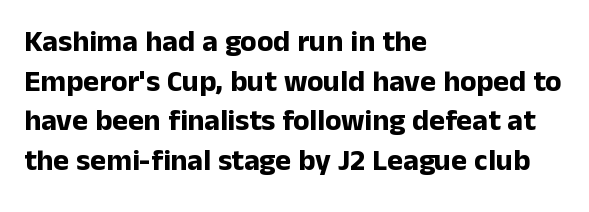
The image shows 30 px bold sans-serif type, upright; set left-aligned, normal line spacing (1.32x), normal letter spacing, not underlined; low stroke contrast and a medium x-height.
